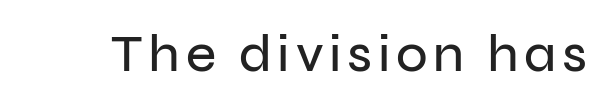
The image shows 52 px sans-serif type, upright; set not underlined; low stroke contrast and a medium x-height.
